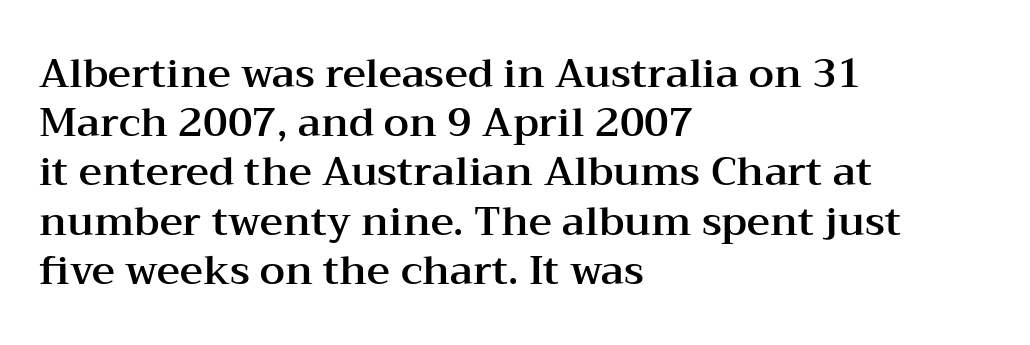
Q: Is the text italic (slanted)? A: No, it is upright.
Q: Is the typeface a serif or a sans-serif typeface? A: Serif.
Q: Is the text underlined? A: No.
Q: How is the paragraph aligned? A: Left-aligned.
Q: Is the spacing between letters normal or unusually wide? A: Normal.
Q: Width (condensed, normal, or wide)? A: Wide.
Q: Stroke contrast? A: Medium.
Q: x-height? A: Medium.
Q: Monospaced? A: No.
